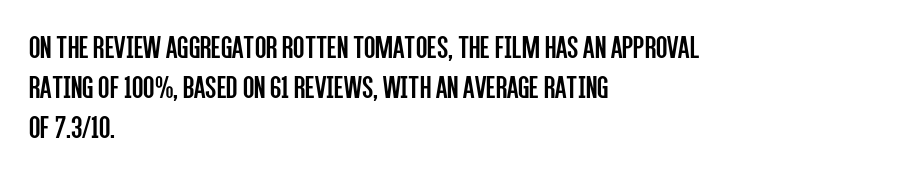
What kind of face is this? One without serifs — a sans. Character widths vary here, with narrow letters taking less room than wide ones. This is the regular roman posture of the typeface. Is the block centered? No — it sits flush against the left margin. What stands out about the letter spacing? Nothing — it is the standard amount.
